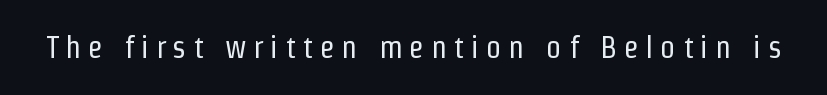
Q: Is the text bold? A: No.
Q: Is the text italic (slanted)? A: No, it is upright.
Q: Is the typeface a serif or a sans-serif typeface? A: Sans-serif.
Q: Is the text underlined? A: No.
Q: Is the spacing between letters normal or unusually wide? A: Unusually wide.
Q: Width (condensed, normal, or wide)? A: Condensed.
Q: Stroke contrast? A: Low.
Q: x-height? A: Medium.
Q: Monospaced? A: No.
